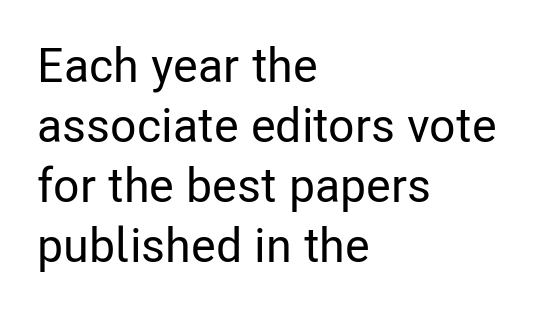
What kind of face is this? One without serifs — a sans. Reading down the column, the eye jumps a familiar distance to each next line. The ragged edge is on the right, which tells us the setting is flush left. When letters stand straight like this, we call the style roman or upright. These lines are rendered in a variable-pitch font. Descender tails drop into unmarked territory.
